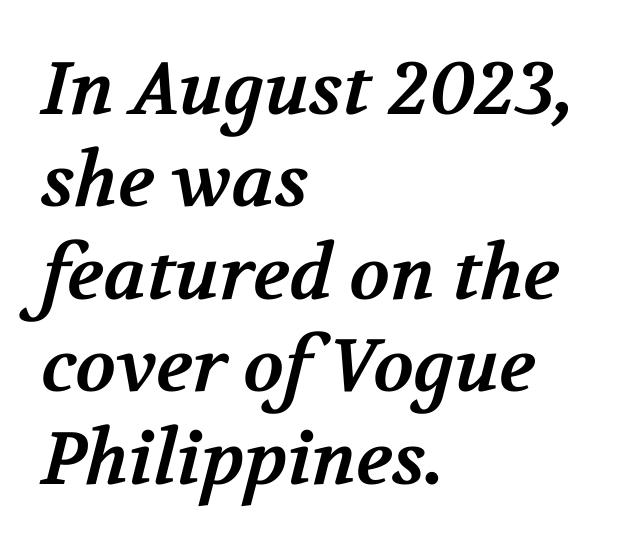
Q: Is the text bold? A: Yes.
Q: Is the typeface a serif or a sans-serif typeface? A: Serif.
Q: Is the text underlined? A: No.
Q: How is the paragraph aligned? A: Left-aligned.
Q: Is the spacing between letters normal or unusually wide? A: Normal.
Q: Is the spacing between lines tight, normal or loose? A: Normal.
Q: Width (condensed, normal, or wide)? A: Normal.
Q: Stroke contrast? A: Medium.
Q: x-height? A: Medium.
Q: Monospaced? A: No.
